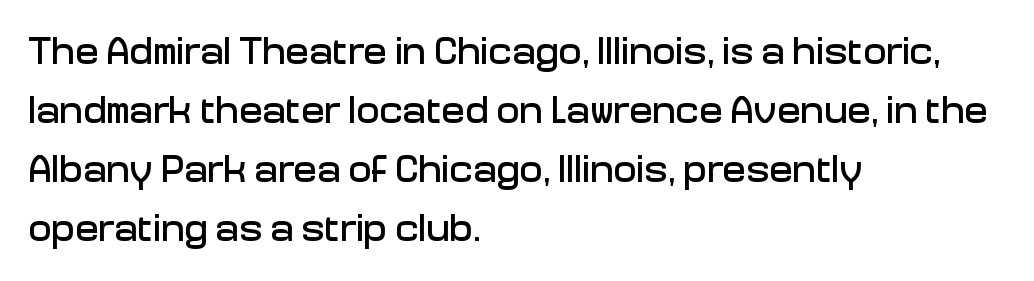
{"serif": "no", "italic": "no", "width": "normal", "stroke_contrast": "low", "x_height": "medium", "monospaced": "no", "underline": "no", "align": "left", "line_spacing": "normal", "line_spacing_ratio": 1.51, "letter_spacing": "normal", "letter_spacing_em": 0.0, "glyph_px": 39}
